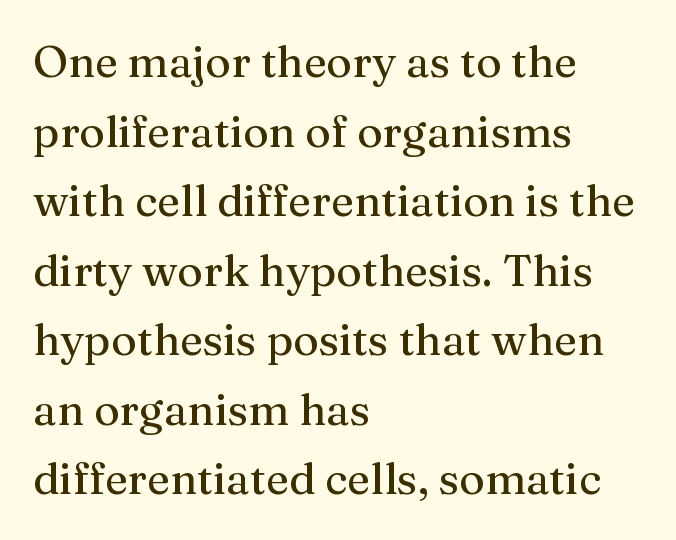
Q: Is the text italic (slanted)? A: No, it is upright.
Q: Is the typeface a serif or a sans-serif typeface? A: Serif.
Q: Is the text underlined? A: No.
Q: How is the paragraph aligned? A: Left-aligned.
Q: Is the spacing between letters normal or unusually wide? A: Normal.
Q: Is the spacing between lines tight, normal or loose? A: Normal.
Q: Width (condensed, normal, or wide)? A: Normal.
Q: Stroke contrast? A: Medium.
Q: x-height? A: Medium.
Q: Monospaced? A: No.
